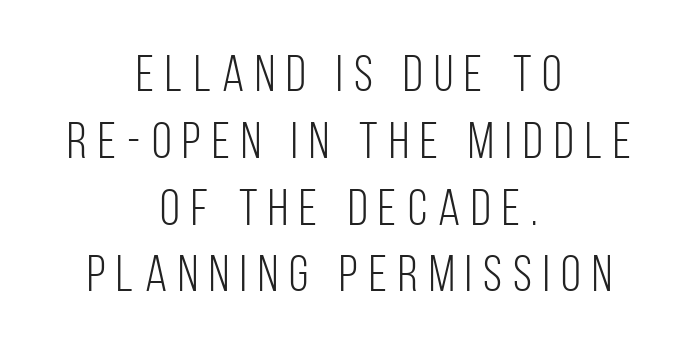
The image shows 51 px light, condensed sans-serif type, upright; set centered, normal line spacing (1.31x), unusually wide letter spacing (+0.22 em), not underlined; low stroke contrast and a large x-height.
